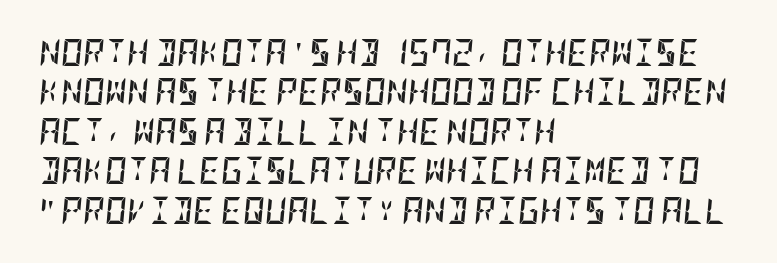
The specimen reads as italic at a glance. How heavy is the stroke? Heavy — this is a bold. Left-aligned paragraph, ragged on the right. Compared with typical paragraphs, the rows here are spaced about the same. Inter-character spacing is left at the font's built-in metrics. The foot of each line stays bare and open.
